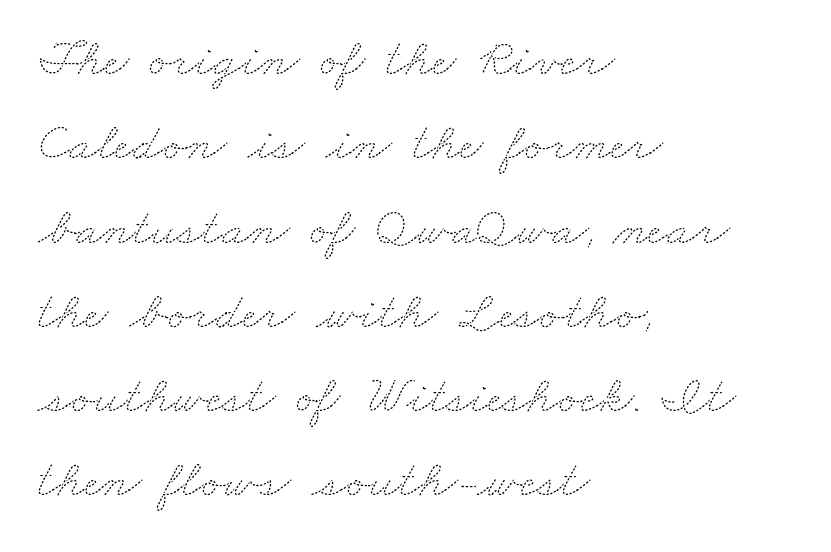
The image shows 53 px thin, wide type; set left-aligned, normal line spacing (1.59x), normal letter spacing, not underlined; medium stroke contrast and a small x-height.
